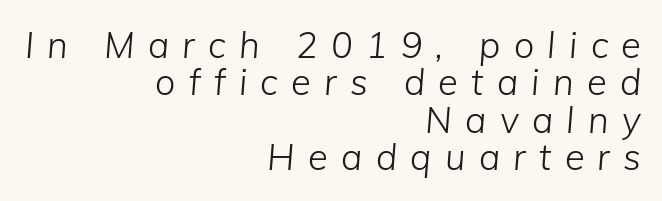
It's the slanting kind of type. The passage shown has open, widely tracked lettering throughout. Character widths vary here, with narrow letters taking less room than wide ones. Does the leading feel generous? Not at all — it's pinched.
